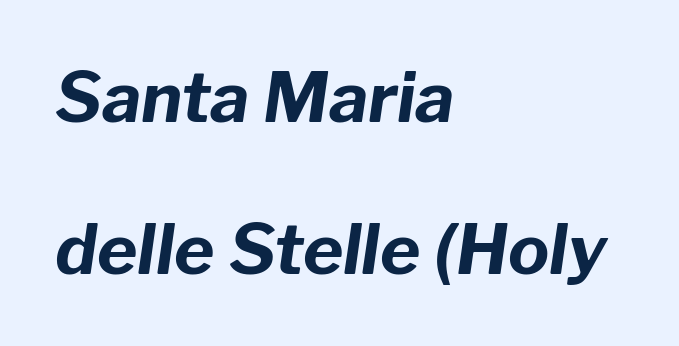
This is oblique type, the kind used for emphasis or titles. The passage shown is typed in a proportional face where columns would drift. Characters follow at the spacing the type designer built in. Has an underline been added? It has not. The font is running at its bold setting.
